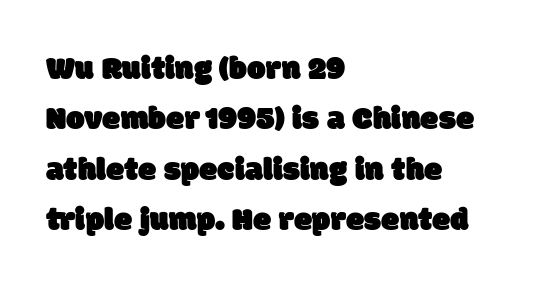
The specimen omits any rule beneath the text block's lines. Each letter keeps its own natural width here, so spacing adapts to shape. Line starts are locked; line ends wander. Horizontal bands of white between lines are of average thickness. A typesetter would label this face a sans.
